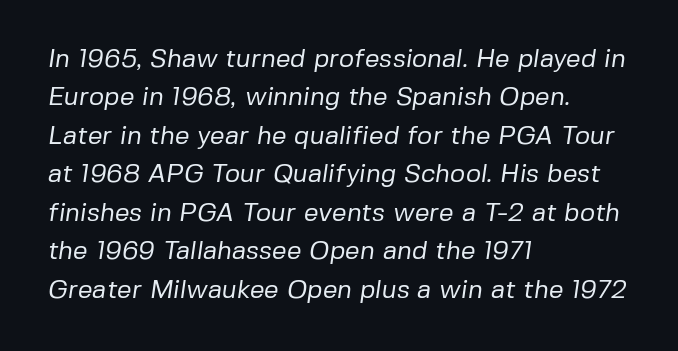
Observe the ordinary spacing: letters are neighbours, not strangers. Ink coverage per letter is moderate at most. The lines are quadded left. Does the leading feel generous? No, just average.
